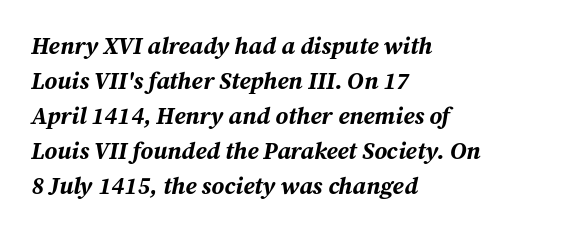
Look at the tracking — it's just the regular setting, nothing added. Heavy, bold letterforms. Yep, that's italic — everything's leaning. The paragraph shown leans on its left margin. Nobody drew a line under any word here.
